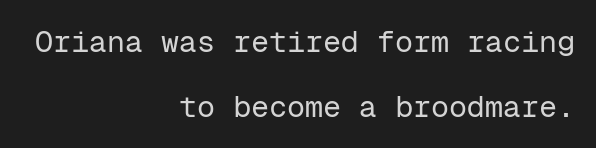
{"serif": "no", "italic": "no", "bold": "no", "weight": "regular", "width": "normal", "stroke_contrast": "low", "x_height": "medium", "monospaced": "yes", "underline": "no", "align": "right", "line_spacing": "loose", "line_spacing_ratio": 2.18, "letter_spacing": "normal", "letter_spacing_em": 0.0, "glyph_px": 30}
